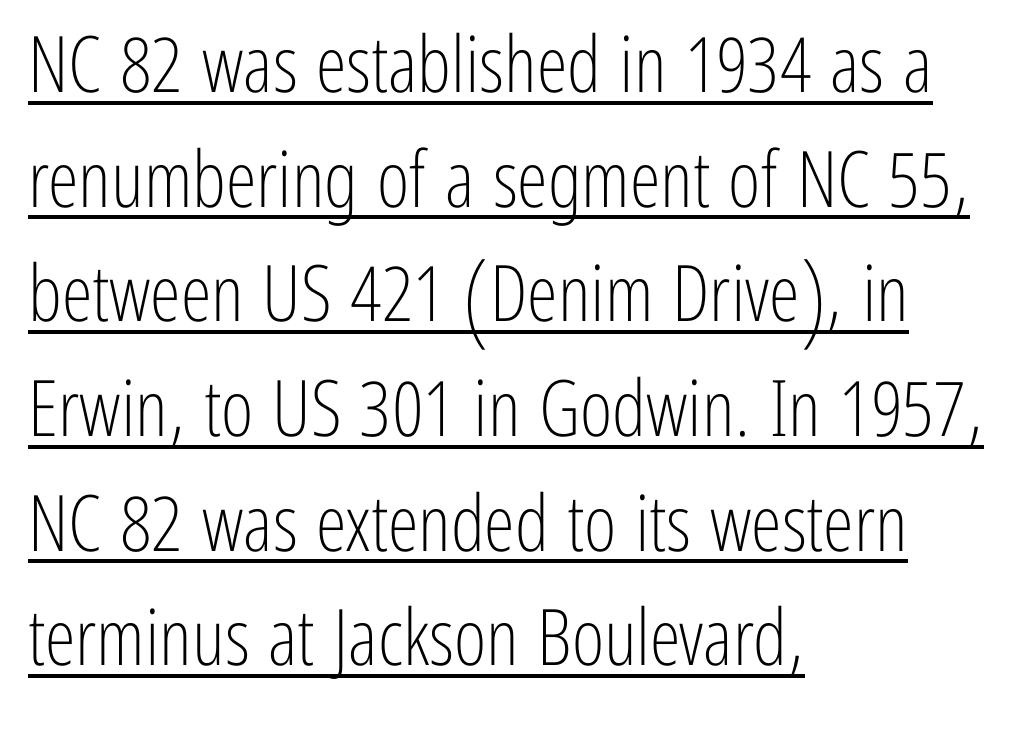
{"serif": "no", "italic": "no", "bold": "no", "weight": "light", "width": "condensed", "stroke_contrast": "low", "x_height": "medium", "monospaced": "no", "underline": "yes", "align": "left", "line_spacing": "normal", "line_spacing_ratio": 1.47, "letter_spacing": "normal", "letter_spacing_em": 0.0, "glyph_px": 78}
